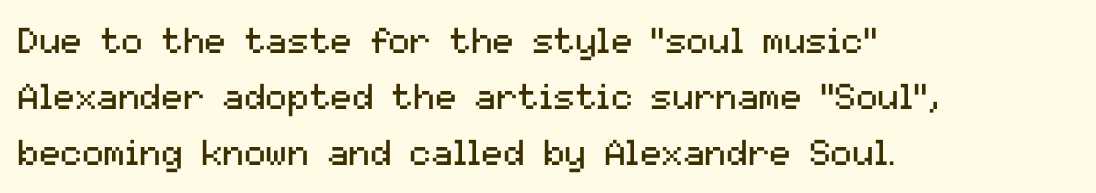
The image shows 36 px regular-weight sans-serif type, upright; set left-aligned, normal line spacing (1.55x), normal letter spacing, not underlined; medium stroke contrast and a medium x-height.
